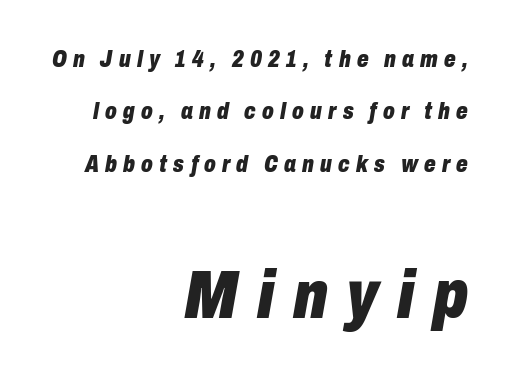
{"italic": "yes", "lean": "right", "slant_degrees": 10, "bold": "yes", "weight": "heavy", "width": "condensed", "stroke_contrast": "low", "x_height": "medium", "monospaced": "no", "underline": "no", "align": "right", "line_spacing": "loose", "line_spacing_ratio": 2.28, "letter_spacing": "wide", "letter_spacing_em": 0.27, "larger_block": "second", "size_ratio": 2.96, "glyph_px": 68}
